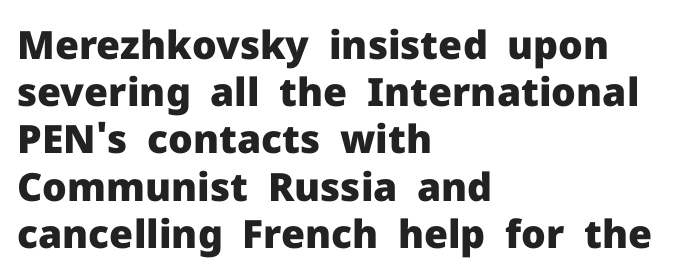
Set as a true bold cut, around the 700 mark. This sample uses a sans-serif face. A classic flush-left, rag-right setting is used for this passage. These lines are rendered in a variable-pitch font. Bare-footed words on every line.
